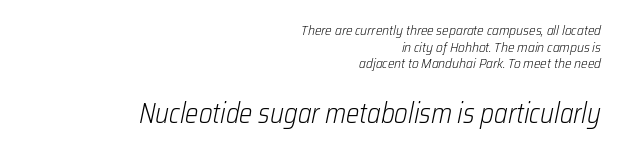
Weight class: somewhere from thin through regular. The composition opens small and finishes big. Any mark beneath the type? The region is blank. Varying glyph widths throughout — classic text-font behaviour.
